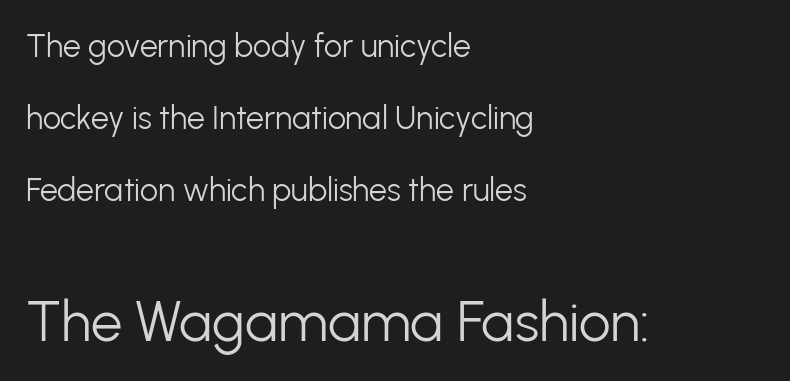
{"serif": "no", "italic": "no", "bold": "no", "weight": "light", "width": "normal", "stroke_contrast": "low", "x_height": "medium", "monospaced": "no", "underline": "no", "align": "left", "line_spacing": "loose", "line_spacing_ratio": 2.25, "letter_spacing": "normal", "letter_spacing_em": 0.0, "larger_block": "second", "size_ratio": 1.75, "glyph_px": 56}
